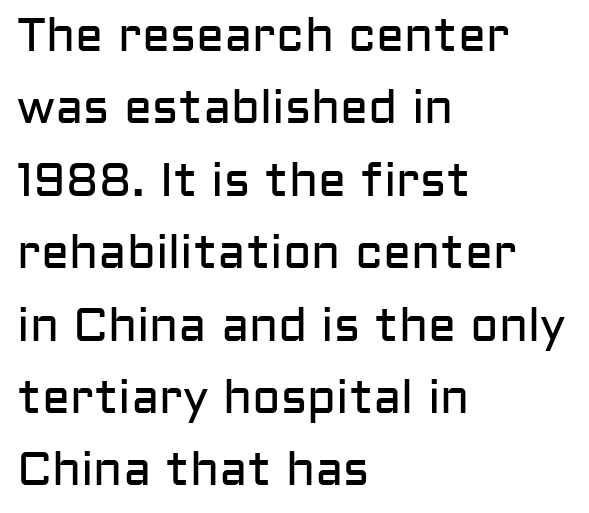
Q: Is the text bold? A: No.
Q: Is the text italic (slanted)? A: No, it is upright.
Q: Is the typeface a serif or a sans-serif typeface? A: Sans-serif.
Q: Is the text underlined? A: No.
Q: How is the paragraph aligned? A: Left-aligned.
Q: Is the spacing between letters normal or unusually wide? A: Normal.
Q: Is the spacing between lines tight, normal or loose? A: Normal.
Q: Width (condensed, normal, or wide)? A: Normal.
Q: Stroke contrast? A: Low.
Q: x-height? A: Medium.
Q: Monospaced? A: No.
